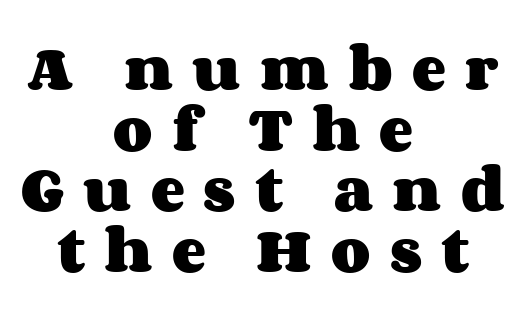
Q: Is the text bold? A: Yes.
Q: Is the text italic (slanted)? A: No, it is upright.
Q: Is the text underlined? A: No.
Q: How is the paragraph aligned? A: Centered.
Q: Is the spacing between letters normal or unusually wide? A: Unusually wide.
Q: Width (condensed, normal, or wide)? A: Wide.
Q: Stroke contrast? A: Medium.
Q: x-height? A: Large.
Q: Monospaced? A: No.
